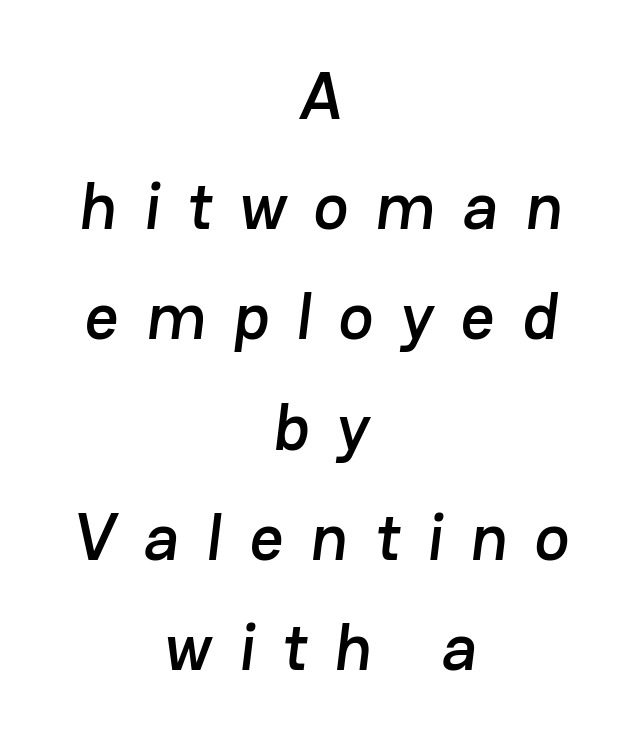
Q: Is the typeface a serif or a sans-serif typeface? A: Sans-serif.
Q: Is the text underlined? A: No.
Q: How is the paragraph aligned? A: Centered.
Q: Is the spacing between letters normal or unusually wide? A: Unusually wide.
Q: Is the spacing between lines tight, normal or loose? A: Normal.
Q: Width (condensed, normal, or wide)? A: Normal.
Q: Stroke contrast? A: Low.
Q: x-height? A: Medium.
Q: Monospaced? A: No.
